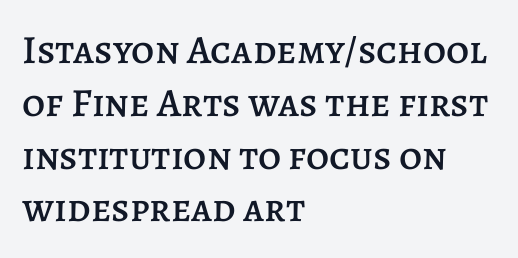
Where is the straight margin? On the left. What stands out about the letter spacing? Nothing — it is the standard amount. Letters rest on an invisible, unmarked baseline. Reading down the column, the eye jumps a familiar distance to each next line. Looks like regular typesetting: each glyph gets only the width it needs.
